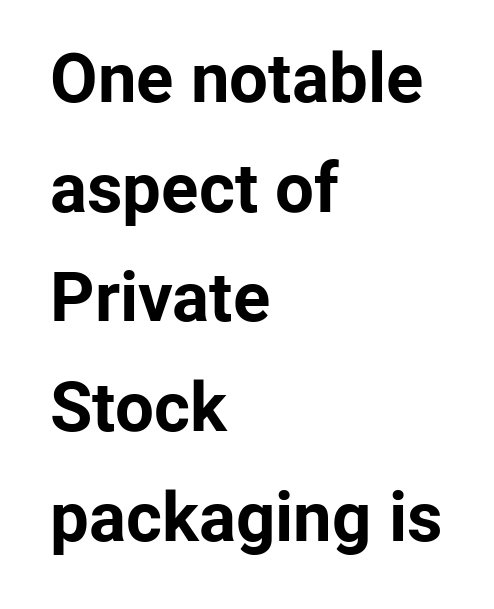
{"serif": "no", "italic": "no", "bold": "yes", "weight": "bold", "width": "normal", "stroke_contrast": "low", "x_height": "medium", "monospaced": "no", "underline": "no", "align": "left", "line_spacing": "normal", "line_spacing_ratio": 1.59, "letter_spacing": "normal", "letter_spacing_em": 0.0, "glyph_px": 69}
